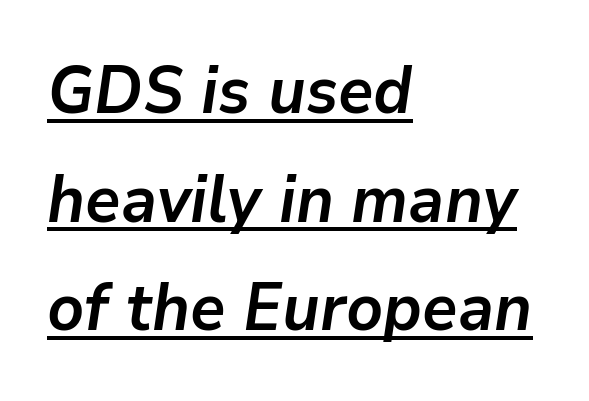
The image shows 65 px semibold type, italic (leaning right); set left-aligned, normal line spacing (1.67x), normal letter spacing, underlined; low stroke contrast and a medium x-height.
